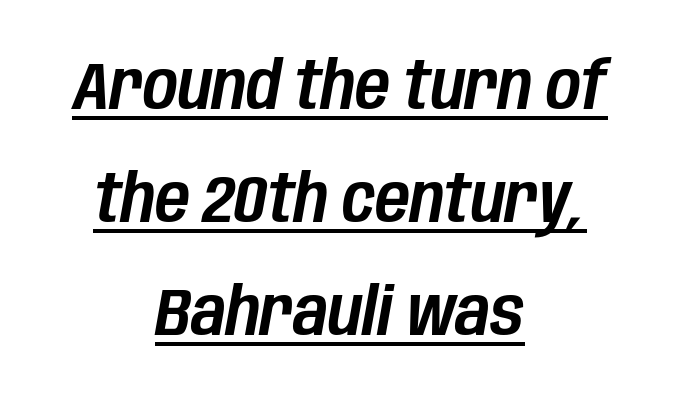
Q: Is the text italic (slanted)? A: Yes, it leans right by about 10 degrees.
Q: Is the text underlined? A: Yes.
Q: How is the paragraph aligned? A: Centered.
Q: Is the spacing between letters normal or unusually wide? A: Normal.
Q: Is the spacing between lines tight, normal or loose? A: Normal.
Q: Width (condensed, normal, or wide)? A: Condensed.
Q: Stroke contrast? A: Low.
Q: x-height? A: Large.
Q: Monospaced? A: No.
